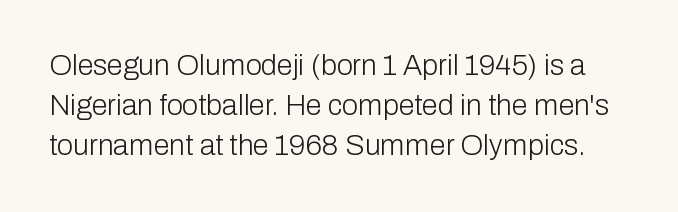
The image shows 29 px light sans-serif type, upright; set normal line spacing (1.38x), normal letter spacing, not underlined; low stroke contrast and a medium x-height.
